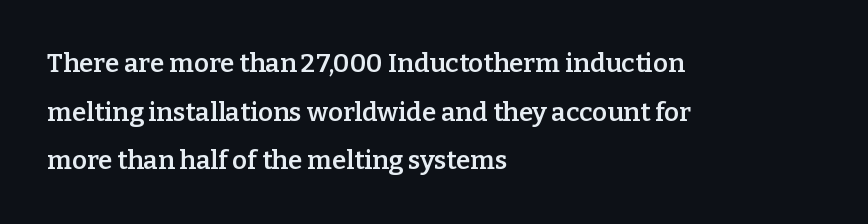
The image shows 26 px text type, upright; set left-aligned, line spacing 1.87x, normal letter spacing, not underlined.
